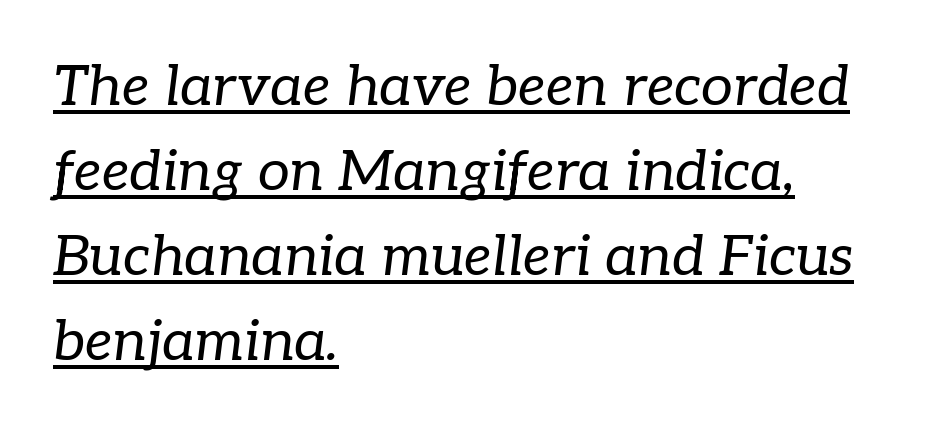
Q: Is the text bold? A: No.
Q: Is the text italic (slanted)? A: Yes, it leans right by about 7 degrees.
Q: Is the typeface a serif or a sans-serif typeface? A: Serif.
Q: Is the text underlined? A: Yes.
Q: How is the paragraph aligned? A: Left-aligned.
Q: Is the spacing between letters normal or unusually wide? A: Normal.
Q: Is the spacing between lines tight, normal or loose? A: Normal.
Q: Width (condensed, normal, or wide)? A: Normal.
Q: Stroke contrast? A: Low.
Q: x-height? A: Medium.
Q: Monospaced? A: No.
